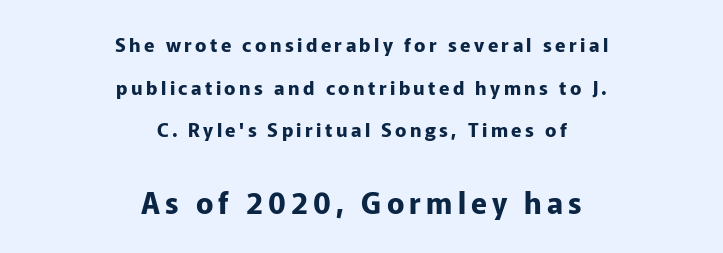
{"serif": "no", "italic": "no", "bold": "yes", "weight": "bold", "width": "normal", "stroke_contrast": "low", "x_height": "medium", "monospaced": "no", "underline": "no", "align": "center", "line_spacing": "loose", "line_spacing_ratio": 2.25, "larger_block": "second", "size_ratio": 1.53, "glyph_px": 29}
